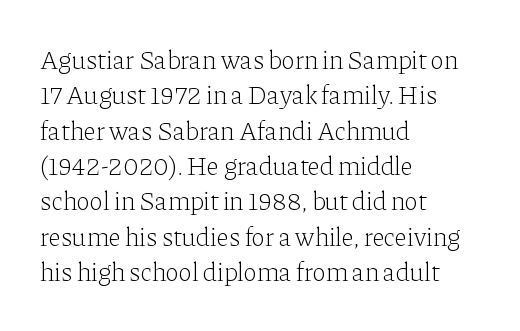
The image shows 26 px text type, upright; set left-aligned, normal line spacing (1.36x), normal letter spacing, not underlined.
